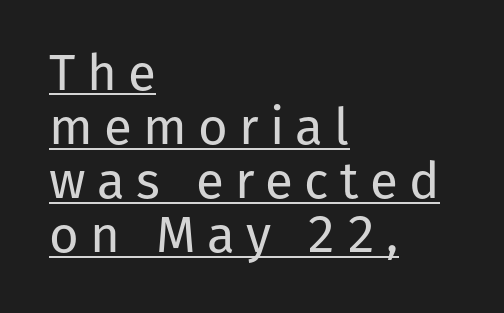
Honestly, the underline is the first thing you notice here. Very little white space separates one row of letters from the next. A typesetter would label this face a sans. Spacing verdict: proportional, widths tailored to each character. The letters look calm and open, with moderate or lighter stems. These lines are set flush left with a ragged right edge.
